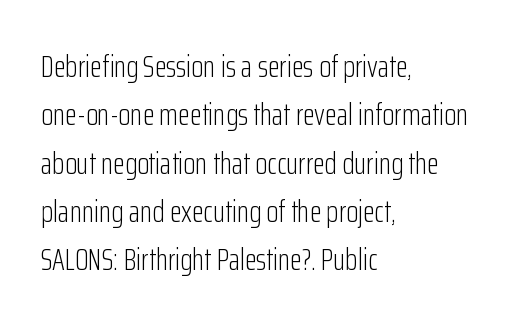
{"serif": "no", "italic": "no", "bold": "no", "weight": "light", "width": "condensed", "stroke_contrast": "low", "x_height": "medium", "monospaced": "no", "underline": "no", "align": "left", "line_spacing": "normal", "line_spacing_ratio": 1.56, "letter_spacing": "normal", "letter_spacing_em": 0.0, "glyph_px": 31}
